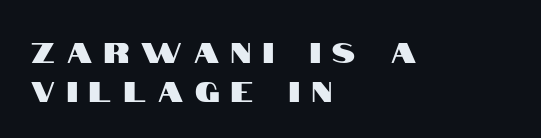
Q: Is the text italic (slanted)? A: No, it is upright.
Q: Is the typeface a serif or a sans-serif typeface? A: Sans-serif.
Q: Is the text underlined? A: No.
Q: How is the paragraph aligned? A: Left-aligned.
Q: Is the spacing between letters normal or unusually wide? A: Unusually wide.
Q: Is the spacing between lines tight, normal or loose? A: Normal.
Q: Width (condensed, normal, or wide)? A: Condensed.
Q: Stroke contrast? A: High.
Q: x-height? A: Large.
Q: Monospaced? A: No.
